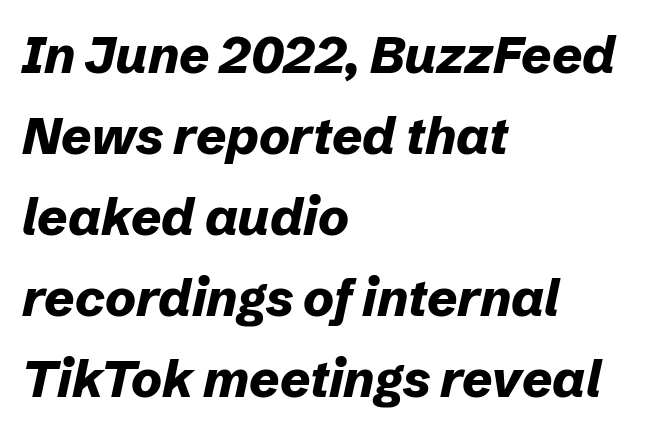
The block of text has a typical density, with ordinary space between rows. These lines were composed using italics. Bare-footed words on every line. Stroke thickness is high; the sample reads as a true bold. How are the letters spaced? Ordinarily, with no added tracking. Spacing verdict: proportional, widths tailored to each character.
